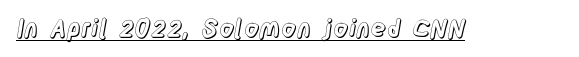
The image shows 24 px text type; set normal letter spacing, underlined.
